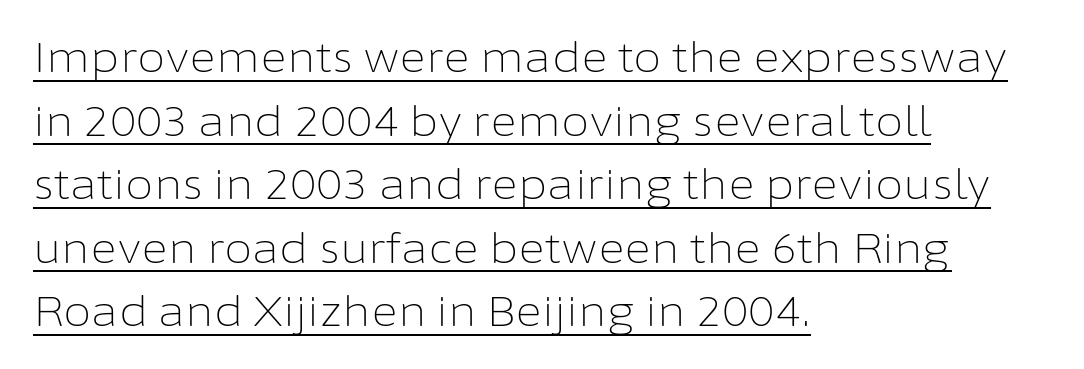
{"serif": "no", "italic": "no", "bold": "no", "weight": "light", "width": "normal", "stroke_contrast": "low", "x_height": "medium", "monospaced": "no", "underline": "yes", "align": "left", "line_spacing": "normal", "line_spacing_ratio": 1.55, "letter_spacing": "normal", "letter_spacing_em": 0.0, "glyph_px": 41}
